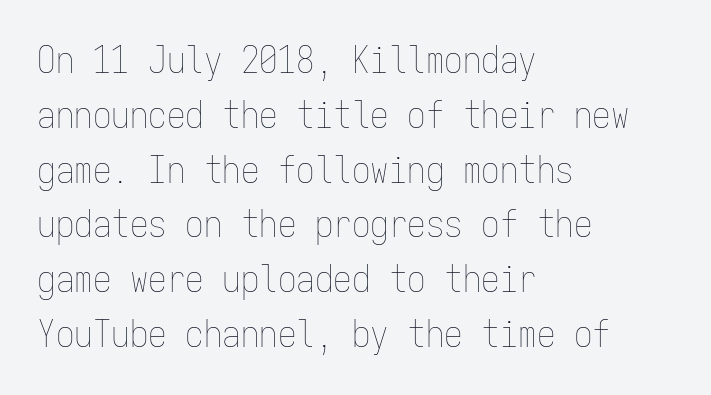
Q: Is the text bold? A: No.
Q: Is the text italic (slanted)? A: No, it is upright.
Q: Is the text underlined? A: No.
Q: How is the paragraph aligned? A: Left-aligned.
Q: Is the spacing between letters normal or unusually wide? A: Normal.
Q: Is the spacing between lines tight, normal or loose? A: Normal.
Q: Width (condensed, normal, or wide)? A: Condensed.
Q: Stroke contrast? A: Low.
Q: x-height? A: Medium.
Q: Monospaced? A: Yes.
